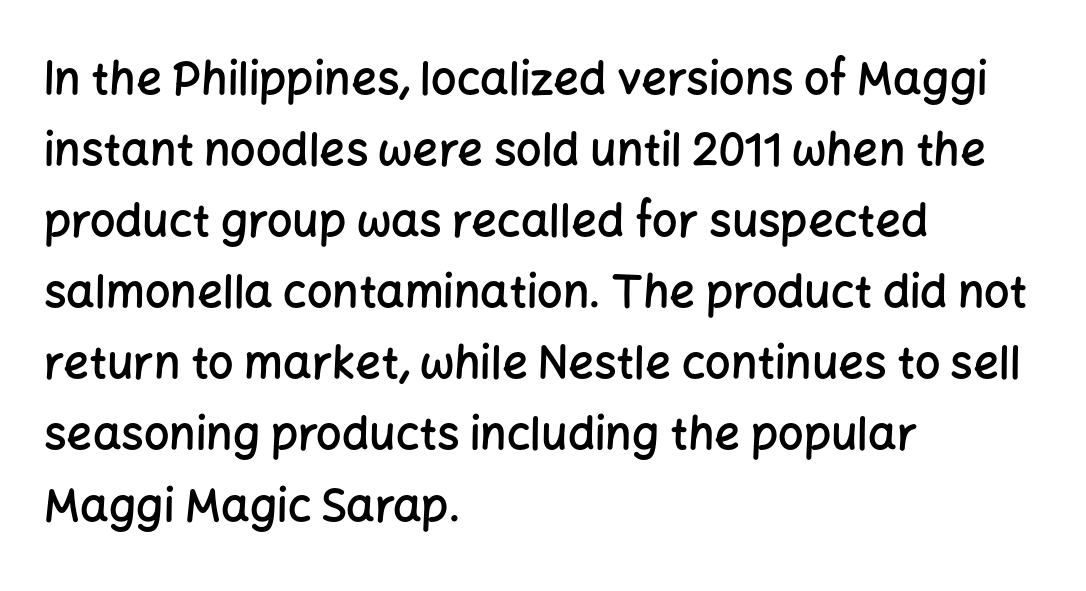
{"serif": "no", "italic": "no", "bold": "semi", "weight": "semibold", "width": "normal", "stroke_contrast": "low", "x_height": "medium", "monospaced": "no", "underline": "no", "align": "left", "line_spacing": "normal", "line_spacing_ratio": 1.58, "letter_spacing": "normal", "letter_spacing_em": 0.0, "glyph_px": 45}
